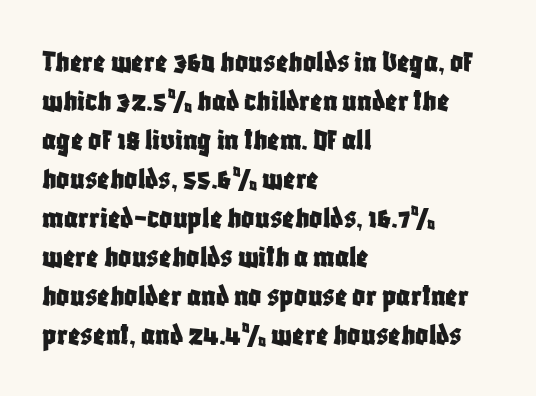
Grotesque or geometric, the face here clearly has no serifs. Rule under the text: the space is simply empty. The compositor pushed each line to the left boundary. In terms of posture, this sample is upright. Here the designer chose a conventional face with non-uniform glyph widths.
